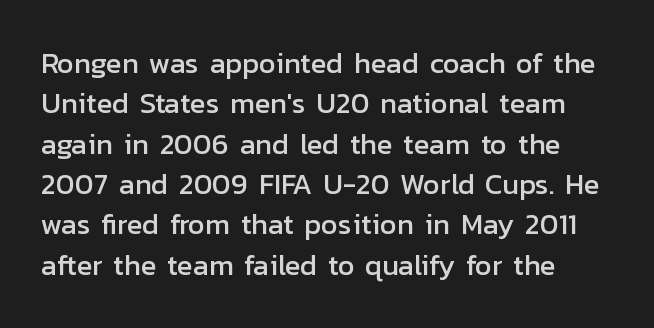
The image shows 29 px sans-serif type, upright; set normal line spacing (1.39x), normal letter spacing, not underlined; low stroke contrast and a medium x-height.
